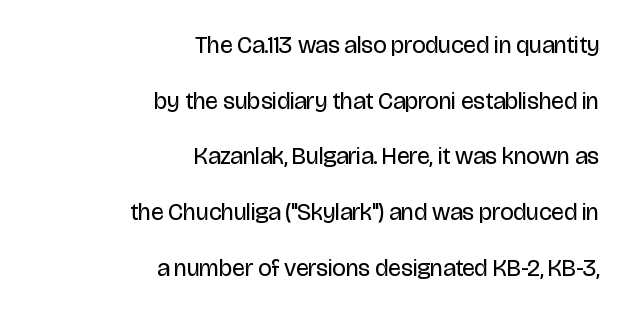
The image shows 24 px text type, upright; set right-aligned, loose line spacing (2.32x), normal letter spacing, not underlined.
